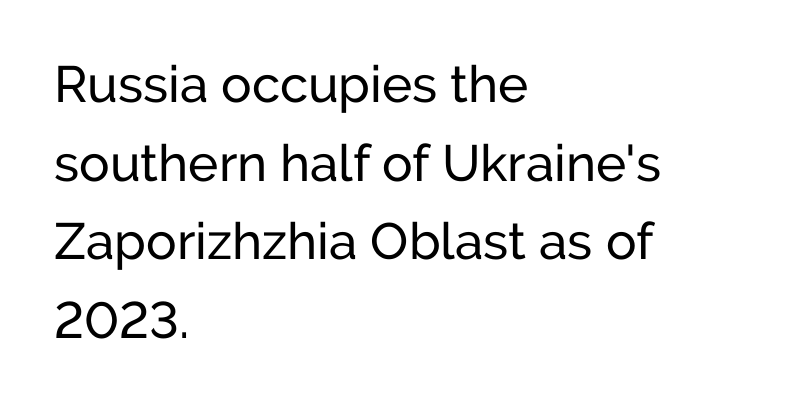
{"serif": "no", "italic": "no", "width": "normal", "stroke_contrast": "low", "x_height": "medium", "monospaced": "no", "underline": "no", "align": "left", "line_spacing": "normal", "line_spacing_ratio": 1.54, "letter_spacing": "normal", "letter_spacing_em": 0.0, "glyph_px": 51}
